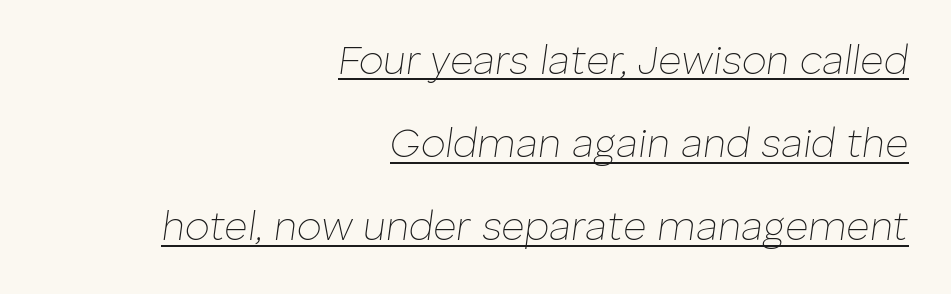
Between one letter and the next there's only the usual sliver of space. The face used here is proportionally spaced, like ordinary book or web type. Slant detected: the letters are inclined. These lines stand farther apart than default settings would place them.
